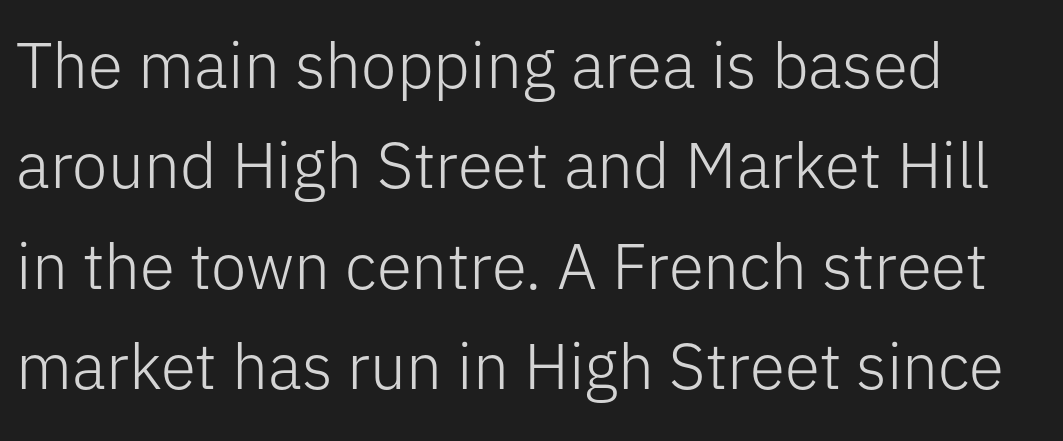
Q: Is the text bold? A: No.
Q: Is the text italic (slanted)? A: No, it is upright.
Q: Is the typeface a serif or a sans-serif typeface? A: Sans-serif.
Q: Is the text underlined? A: No.
Q: Is the spacing between letters normal or unusually wide? A: Normal.
Q: Is the spacing between lines tight, normal or loose? A: Normal.
Q: Width (condensed, normal, or wide)? A: Normal.
Q: Stroke contrast? A: Low.
Q: x-height? A: Medium.
Q: Monospaced? A: No.
